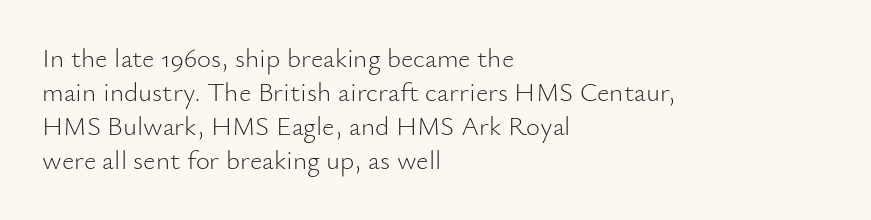
The image shows 27 px text type, upright; set left-aligned, normal line spacing (1.26x), normal letter spacing, not underlined.
